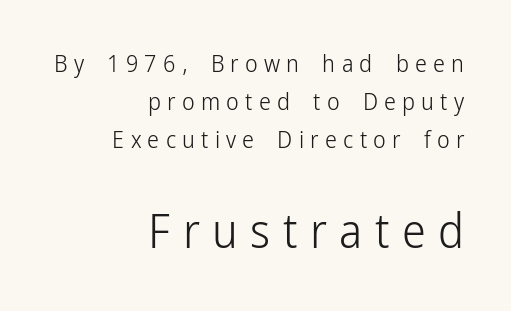
Q: Is the text bold? A: No.
Q: Is the text italic (slanted)? A: No, it is upright.
Q: Is the typeface a serif or a sans-serif typeface? A: Sans-serif.
Q: Is the text underlined? A: No.
Q: How is the paragraph aligned? A: Right-aligned.
Q: Is the spacing between letters normal or unusually wide? A: Unusually wide.
Q: Is the spacing between lines tight, normal or loose? A: Normal.
Q: Which block of text is set in a larger size, the first (top) or the second (bottom)? A: The second (bottom) one.
Q: Width (condensed, normal, or wide)? A: Condensed.
Q: Stroke contrast? A: Low.
Q: x-height? A: Medium.
Q: Monospaced? A: No.
